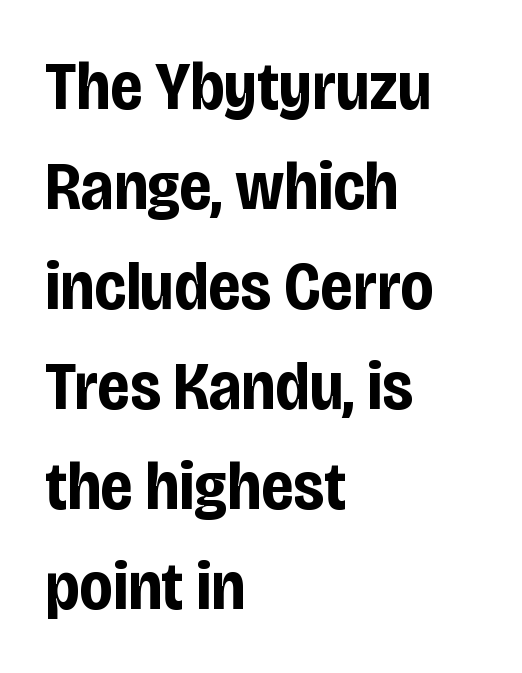
Characters follow at the spacing the type designer built in. Vertical strokes here are truly vertical. Serif or sans? Sans — the stroke terminals are bare. Successive baselines arrive at the customary interval.
